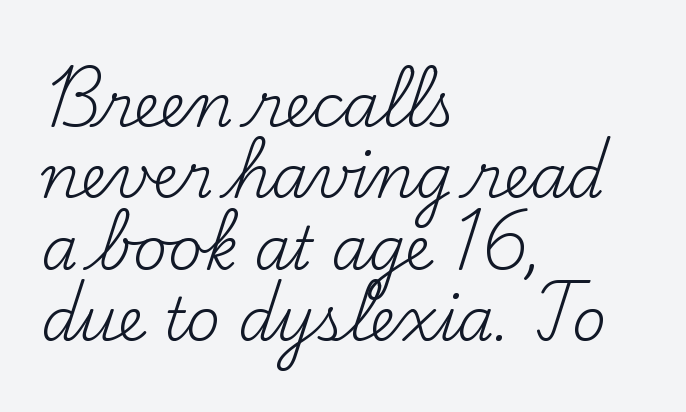
The image shows 59 px regular-weight serif type; set left-aligned, line spacing 1.21x, normal letter spacing, not underlined; medium stroke contrast and a small x-height.
